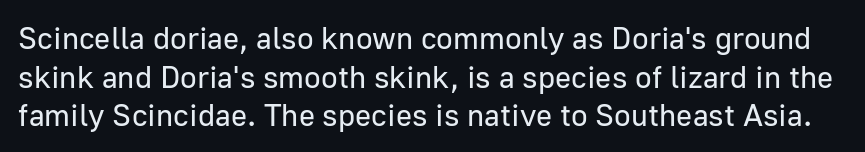
Q: Is the text bold? A: No.
Q: Is the text italic (slanted)? A: No, it is upright.
Q: Is the typeface a serif or a sans-serif typeface? A: Sans-serif.
Q: Is the text underlined? A: No.
Q: Is the spacing between letters normal or unusually wide? A: Normal.
Q: Is the spacing between lines tight, normal or loose? A: Normal.
Q: Width (condensed, normal, or wide)? A: Normal.
Q: Stroke contrast? A: Low.
Q: x-height? A: Medium.
Q: Monospaced? A: No.
